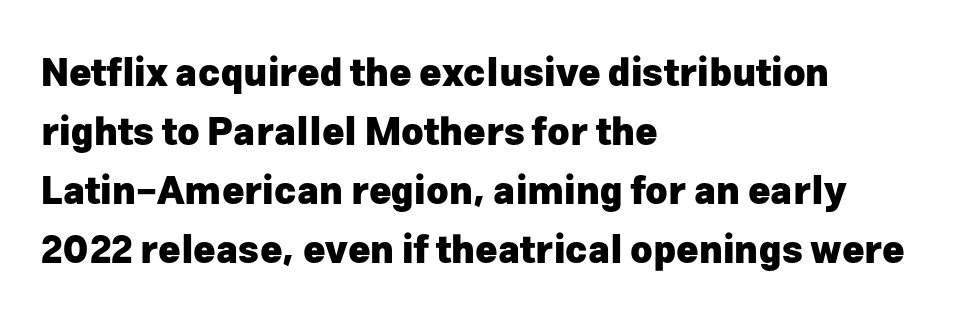
You could not count columns in this text — the font is proportionally spaced. This sample keeps an unexceptional amount of space between lines. Layout note: lines flush left. Words float on clear page, feet unadorned. The passage shown has conventional tracking throughout. Every character sits straight up, as roman type does.
